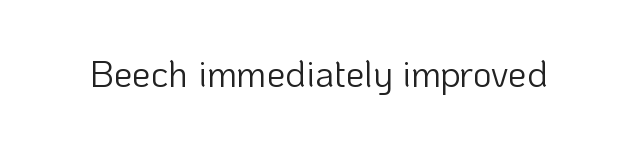
Q: Is the text bold? A: No.
Q: Is the text italic (slanted)? A: No, it is upright.
Q: Is the typeface a serif or a sans-serif typeface? A: Sans-serif.
Q: Is the text underlined? A: No.
Q: Is the spacing between letters normal or unusually wide? A: Normal.
Q: Width (condensed, normal, or wide)? A: Normal.
Q: Stroke contrast? A: Low.
Q: x-height? A: Medium.
Q: Monospaced? A: No.
